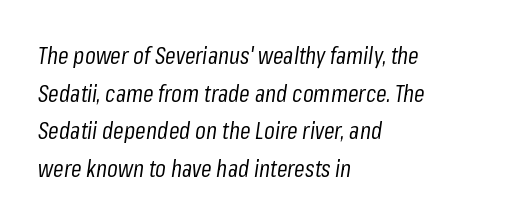
The image shows 24 px text type, italic (leaning right); set left-aligned, normal line spacing (1.57x), normal letter spacing, not underlined.
